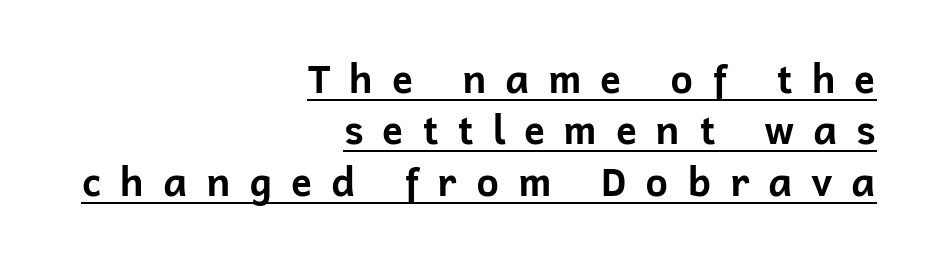
The image shows 39 px bold sans-serif type, upright; set right-aligned, normal line spacing (1.32x), unusually wide letter spacing (+0.46 em), underlined; low stroke contrast and a medium x-height.
